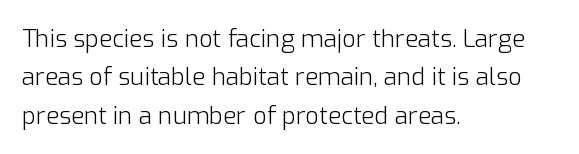
Plain, unruled lines of type. No heavy texture on the line: the type isn't bold. Look at the tracking — it's just the regular setting, nothing added. The axis of the letterforms is exactly vertical. The rows are spaced the way most documents space them.
